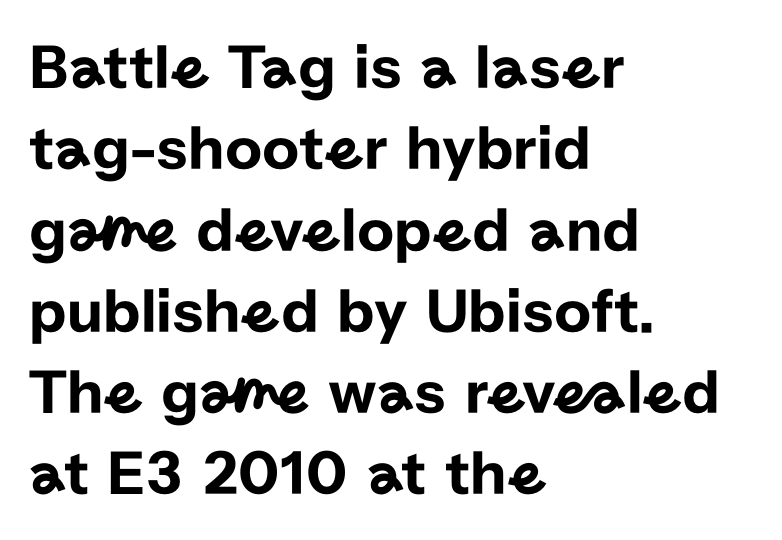
The passage shown has conventional tracking throughout. Unlike italic type, these characters show no tilt at all. In terms of leading, this rendering sits right in the middle. Typographically, this falls in the sans-serif category. The space directly below the letters is spotless.
